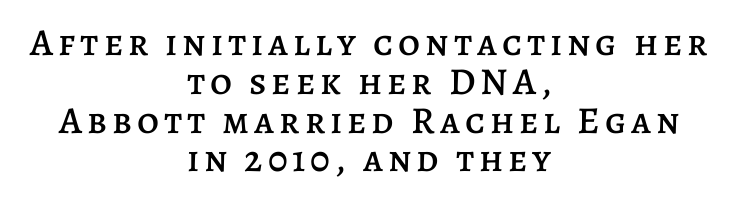
In terms of posture, this sample is upright. Think of a printed novel: that variable character pitch is what you see here. Compared with a flush-left layout, this one balances lines on the center instead. Each new line begins almost immediately beneath the previous one. The glyphs are unaccompanied by any horizontal stroke below them.
